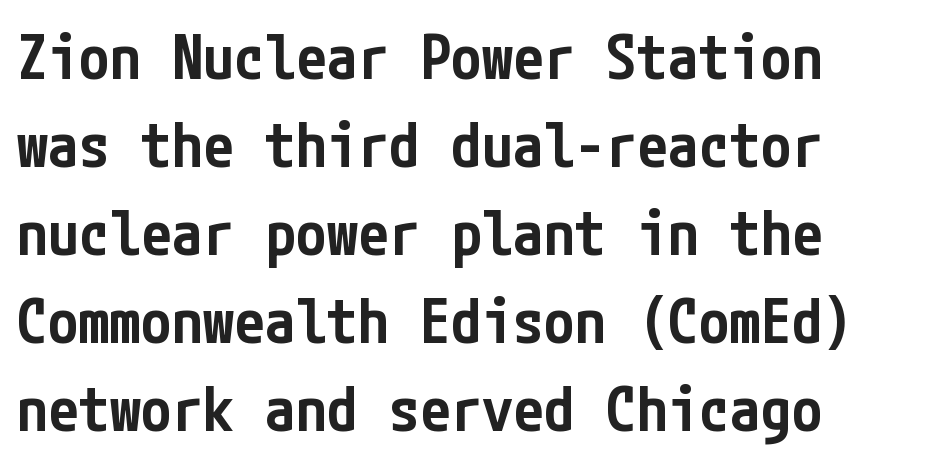
{"serif": "no", "italic": "no", "bold": "semi", "weight": "semibold", "width": "condensed", "stroke_contrast": "low", "x_height": "medium", "underline": "no", "line_spacing": "normal", "line_spacing_ratio": 1.42, "letter_spacing": "normal", "letter_spacing_em": 0.0, "glyph_px": 62}
